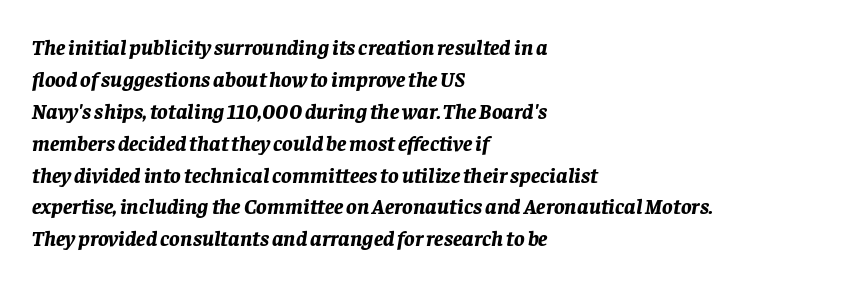
The image shows 22 px bold type, italic (leaning right); set left-aligned, normal line spacing (1.45x), normal letter spacing, not underlined.
